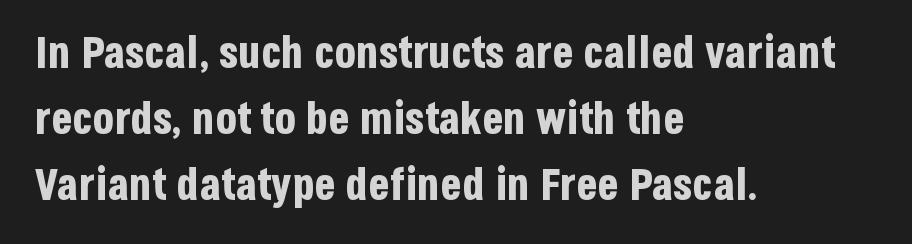
{"serif": "no", "italic": "no", "bold": "yes", "weight": "bold", "width": "condensed", "stroke_contrast": "low", "x_height": "large", "monospaced": "no", "underline": "no", "align": "left", "line_spacing": "normal", "line_spacing_ratio": 1.5, "letter_spacing": "normal", "letter_spacing_em": 0.0, "glyph_px": 44}
